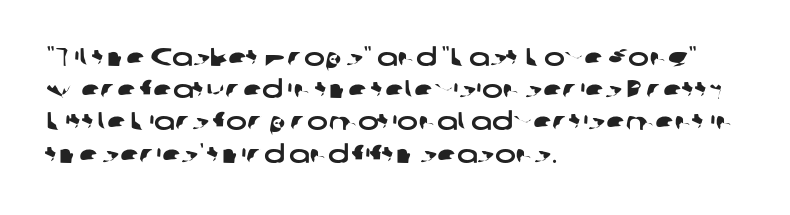
What stands out about the letter spacing? Nothing — it is the standard amount. Each row of text sits above clean, open space. Line beginnings align vertically; line endings do not. The leading is moderate, giving the passage an even texture.
